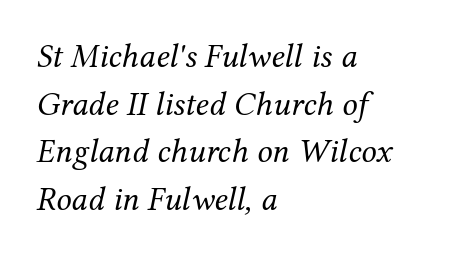
The image shows 34 px regular-weight serif type, italic (leaning right); set left-aligned, normal line spacing (1.4x), normal letter spacing, not underlined; medium stroke contrast and a medium x-height.
